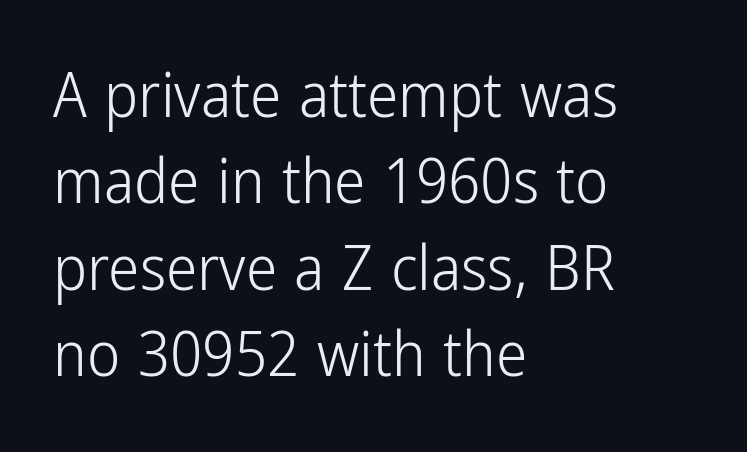
The image shows 63 px light, condensed sans-serif type, upright; set left-aligned, normal line spacing (1.37x), normal letter spacing, not underlined; low stroke contrast and a medium x-height.
